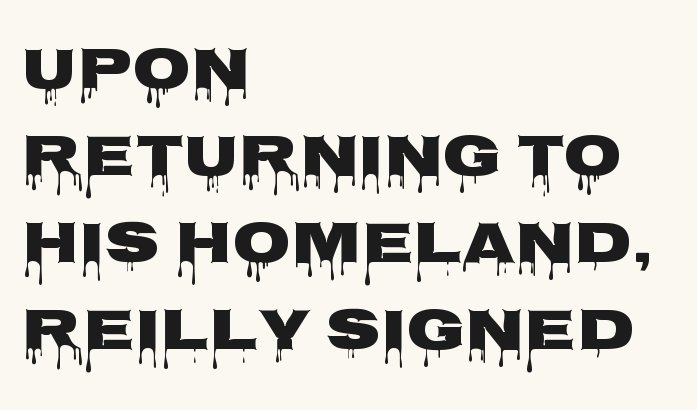
Q: Is the text italic (slanted)? A: No, it is upright.
Q: Is the typeface a serif or a sans-serif typeface? A: Sans-serif.
Q: Is the text underlined? A: No.
Q: How is the paragraph aligned? A: Left-aligned.
Q: Is the spacing between letters normal or unusually wide? A: Normal.
Q: Is the spacing between lines tight, normal or loose? A: Normal.
Q: Width (condensed, normal, or wide)? A: Wide.
Q: Stroke contrast? A: Low.
Q: x-height? A: Large.
Q: Monospaced? A: No.
